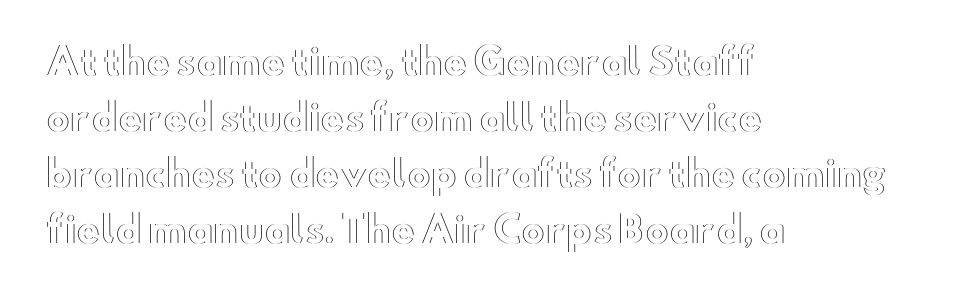
This rendering uses left alignment, leaving the right contour irregular. A typesetter would call this proportional, since set widths differ per character. These lines were composed using upright roman letters. The baseline area is clear.
